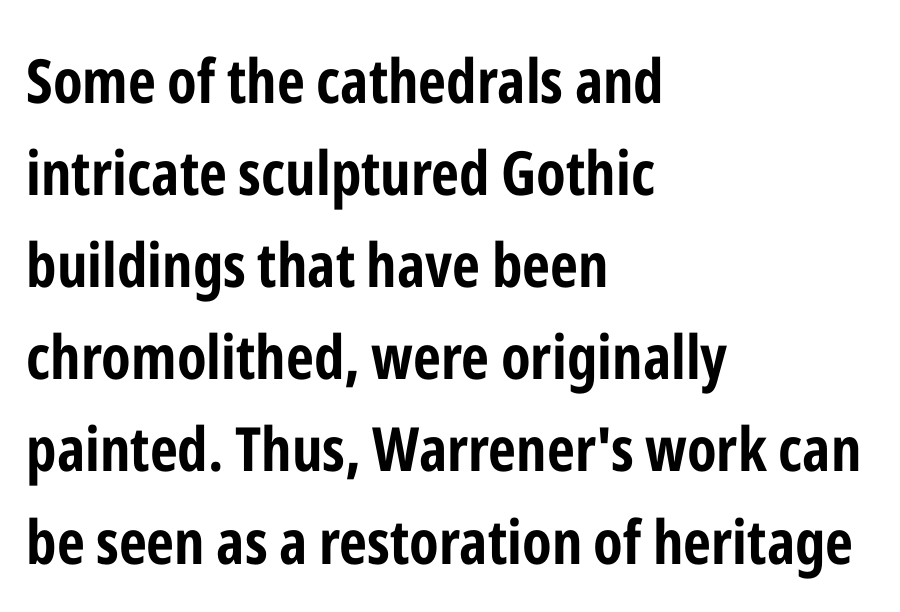
Q: Is the text bold? A: Yes.
Q: Is the text italic (slanted)? A: No, it is upright.
Q: Is the typeface a serif or a sans-serif typeface? A: Sans-serif.
Q: Is the text underlined? A: No.
Q: How is the paragraph aligned? A: Left-aligned.
Q: Is the spacing between letters normal or unusually wide? A: Normal.
Q: Is the spacing between lines tight, normal or loose? A: Normal.
Q: Width (condensed, normal, or wide)? A: Condensed.
Q: Stroke contrast? A: Low.
Q: x-height? A: Medium.
Q: Monospaced? A: No.
